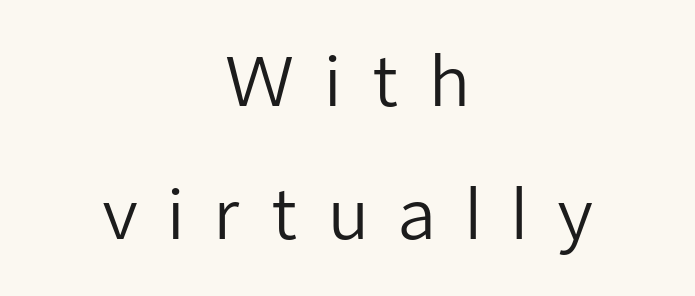
The rag falls on both sides of this text block equally. The font's upright variant was chosen for this text. No letter is thick-stroked: the sample isn't bold. Each letter keeps its own natural width here, so spacing adapts to shape.
